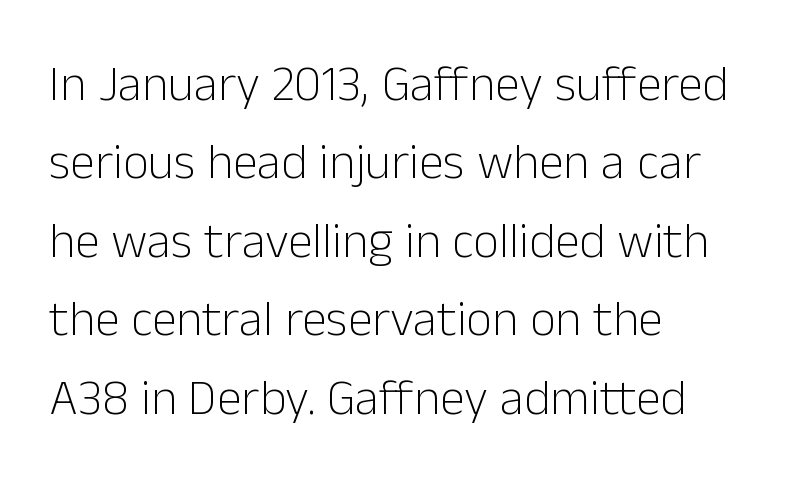
{"serif": "no", "italic": "no", "bold": "no", "weight": "light", "width": "normal", "stroke_contrast": "low", "x_height": "medium", "monospaced": "no", "underline": "no", "align": "left", "line_spacing": "normal", "line_spacing_ratio": 1.57, "letter_spacing": "normal", "letter_spacing_em": 0.0, "glyph_px": 50}
